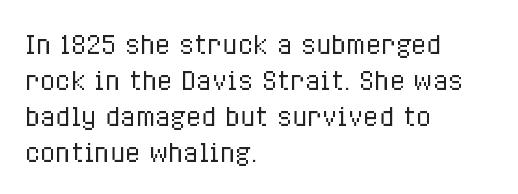
The rendering anchors every line to the left-hand side. Words appear dense and cohesive because spacing is normal. Does the leading feel generous? No, just average. A quiet, ordinary-to-light weight characterises the typeface.
